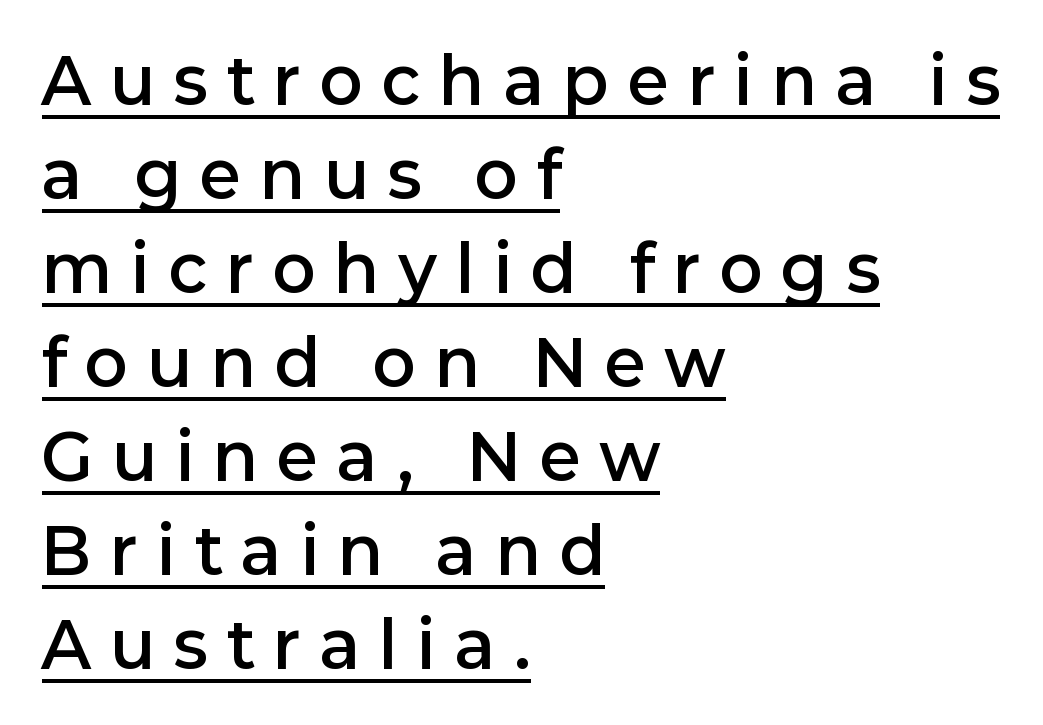
Every letter is mildly thick-stroked: semibold rather than bold. Notice how descenders clear the ascenders below comfortably — that's standard leading. Does the lettering tilt? It doesn't — this is upright. The passage shown is typed in a proportional face where columns would drift.
